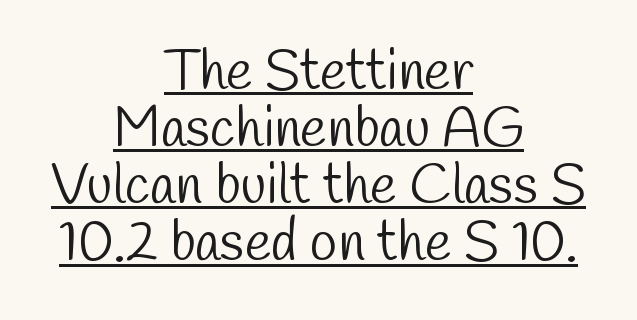
The image shows 56 px light, condensed sans-serif type; set centered, tight line spacing (1.02x), normal letter spacing, underlined; low stroke contrast and a medium x-height.
